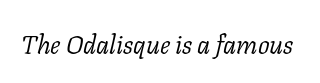
The image shows 26 px text type, italic (leaning right); set normal letter spacing, not underlined.
